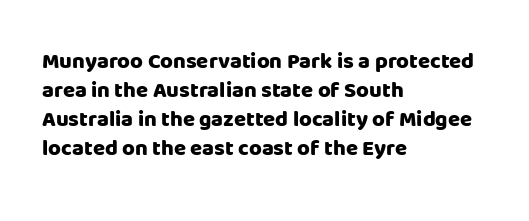
I'd describe the lettering as bold — thick and assertive. Line starts are locked; line ends wander. Nope, not italic — everything's standing straight. Only glyphs here, with clear space below each row.
